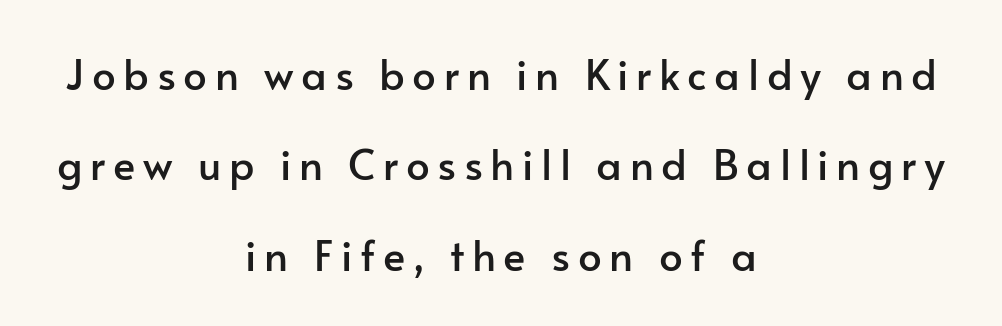
The image shows 42 px sans-serif type, upright; set centered, loose line spacing (2.15x), not underlined; low stroke contrast and a small x-height.
